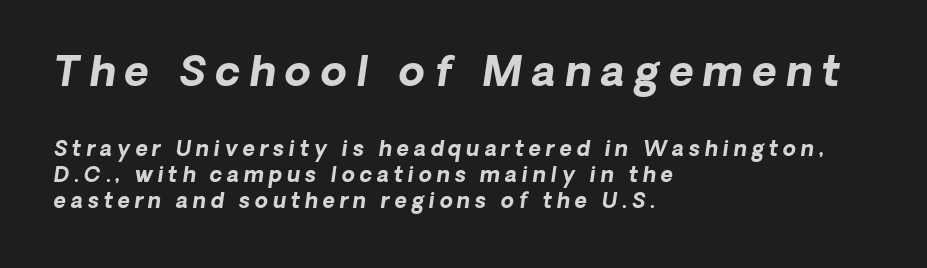
{"serif": "no", "bold": "yes", "weight": "bold", "width": "normal", "stroke_contrast": "low", "x_height": "medium", "monospaced": "no", "underline": "no", "align": "left", "line_spacing_ratio": 1.24, "letter_spacing": "wide", "letter_spacing_em": 0.23, "larger_block": "first", "size_ratio": 2.0, "glyph_px": 42}
